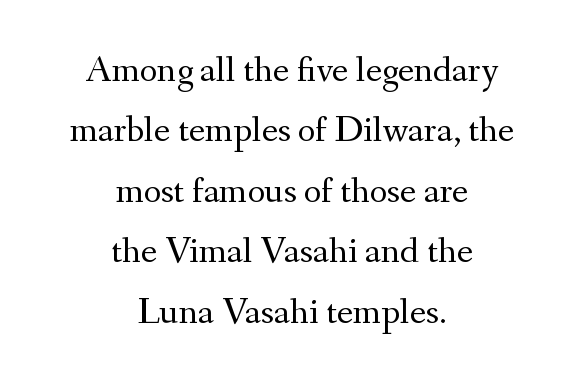
{"serif": "yes", "italic": "no", "bold": "no", "weight": "regular", "width": "normal", "stroke_contrast": "medium", "x_height": "small", "monospaced": "no", "underline": "no", "align": "center", "line_spacing": "normal", "line_spacing_ratio": 1.59, "letter_spacing": "normal", "letter_spacing_em": 0.0, "glyph_px": 38}
